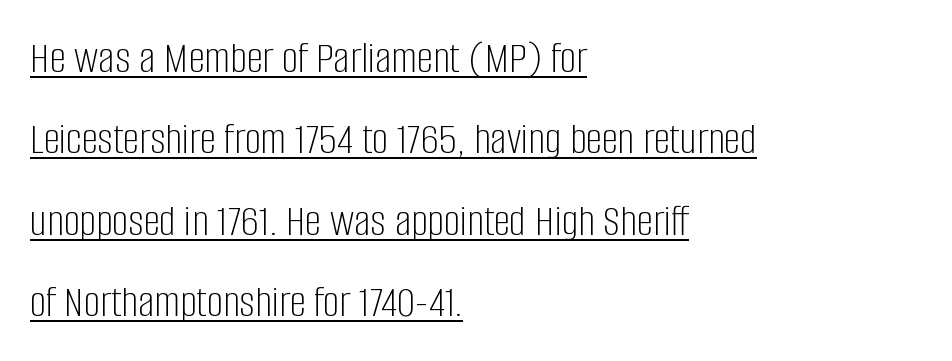
The image shows 46 px light, condensed sans-serif type, upright; set left-aligned, line spacing 1.77x, normal letter spacing, underlined; low stroke contrast and a large x-height.
